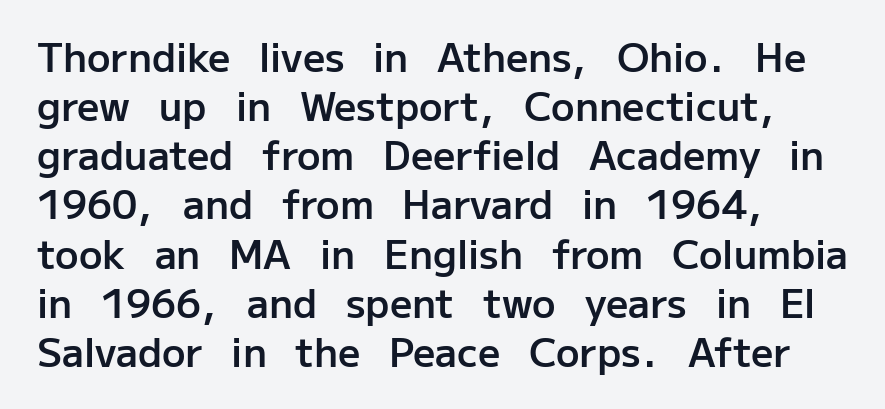
Q: Is the text bold? A: Semi-bold.
Q: Is the text italic (slanted)? A: No, it is upright.
Q: Is the typeface a serif or a sans-serif typeface? A: Sans-serif.
Q: Is the text underlined? A: No.
Q: How is the paragraph aligned? A: Left-aligned.
Q: Is the spacing between letters normal or unusually wide? A: Normal.
Q: Is the spacing between lines tight, normal or loose? A: Normal.
Q: Width (condensed, normal, or wide)? A: Normal.
Q: Stroke contrast? A: Low.
Q: x-height? A: Medium.
Q: Monospaced? A: No.
